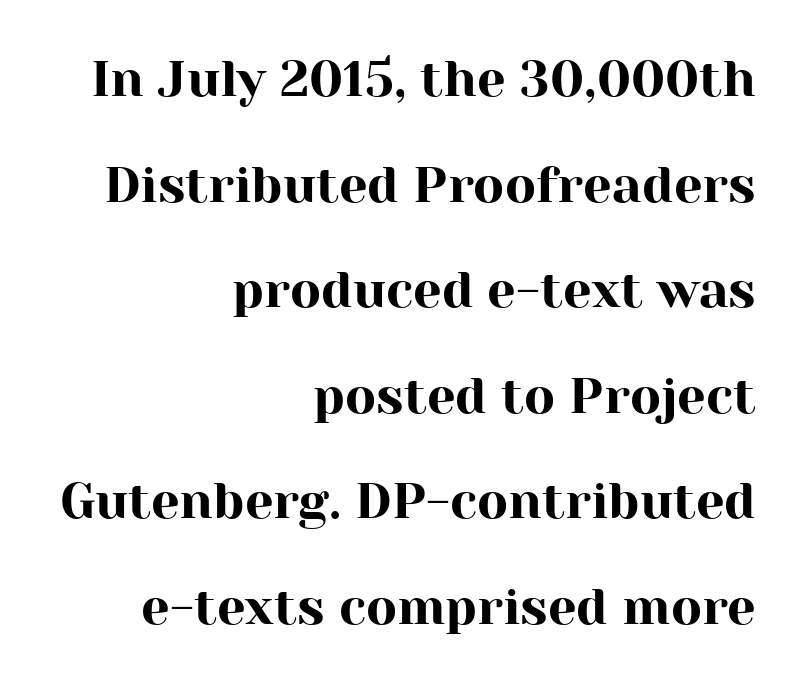
Serif or sans? Serif — the stroke terminals have little feet. Characters follow at the spacing the type designer built in. The zone under the glyphs is completely vacant. Think of a printed novel: that variable character pitch is what you see here. What's the leading like? Stretched, with rows far apart.
